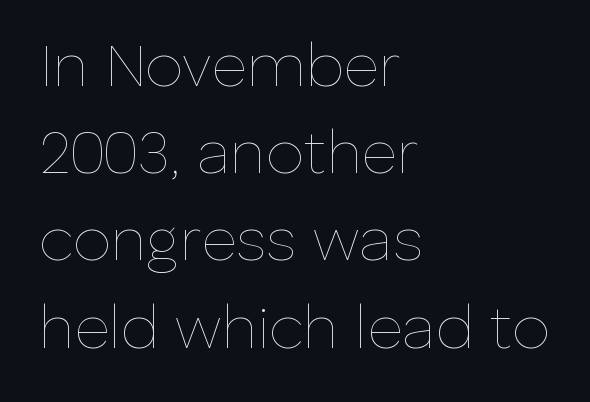
{"italic": "no", "bold": "no", "weight": "thin", "width": "normal", "stroke_contrast": "low", "x_height": "medium", "monospaced": "no", "underline": "no", "align": "left", "line_spacing": "normal", "line_spacing_ratio": 1.43, "letter_spacing": "normal", "letter_spacing_em": 0.0, "glyph_px": 61}
